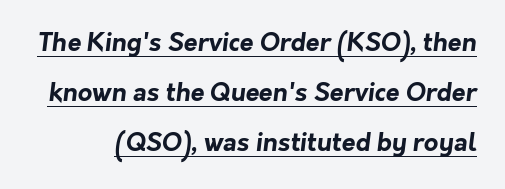
Q: Is the text bold? A: Yes.
Q: Is the text underlined? A: Yes.
Q: Is the spacing between letters normal or unusually wide? A: Normal.
Q: Is the spacing between lines tight, normal or loose? A: Loose.
